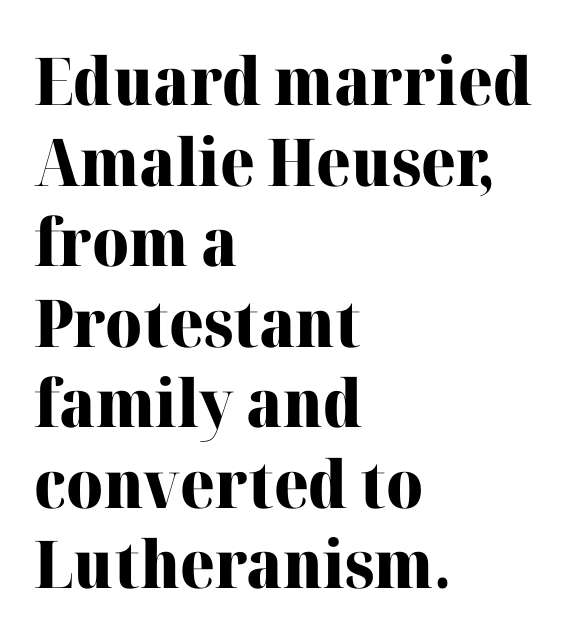
{"serif": "yes", "italic": "no", "bold": "yes", "weight": "heavy", "width": "normal", "stroke_contrast": "high", "x_height": "medium", "monospaced": "no", "underline": "no", "align": "left", "line_spacing_ratio": 1.22, "letter_spacing": "normal", "letter_spacing_em": 0.0, "glyph_px": 66}
